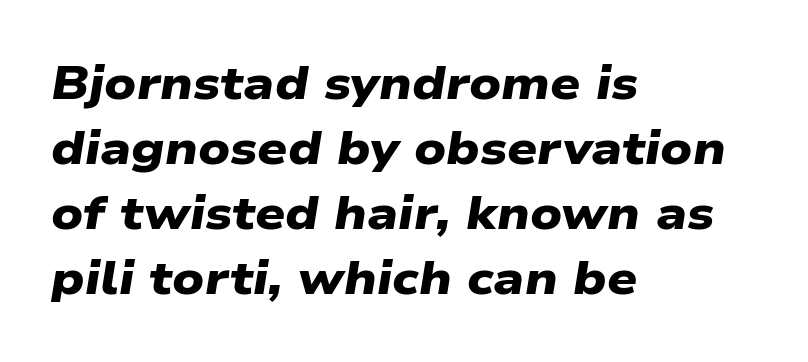
Q: Is the text bold? A: Yes.
Q: Is the typeface a serif or a sans-serif typeface? A: Sans-serif.
Q: Is the text underlined? A: No.
Q: How is the paragraph aligned? A: Left-aligned.
Q: Is the spacing between letters normal or unusually wide? A: Normal.
Q: Is the spacing between lines tight, normal or loose? A: Normal.
Q: Width (condensed, normal, or wide)? A: Wide.
Q: Stroke contrast? A: Low.
Q: x-height? A: Medium.
Q: Monospaced? A: No.
